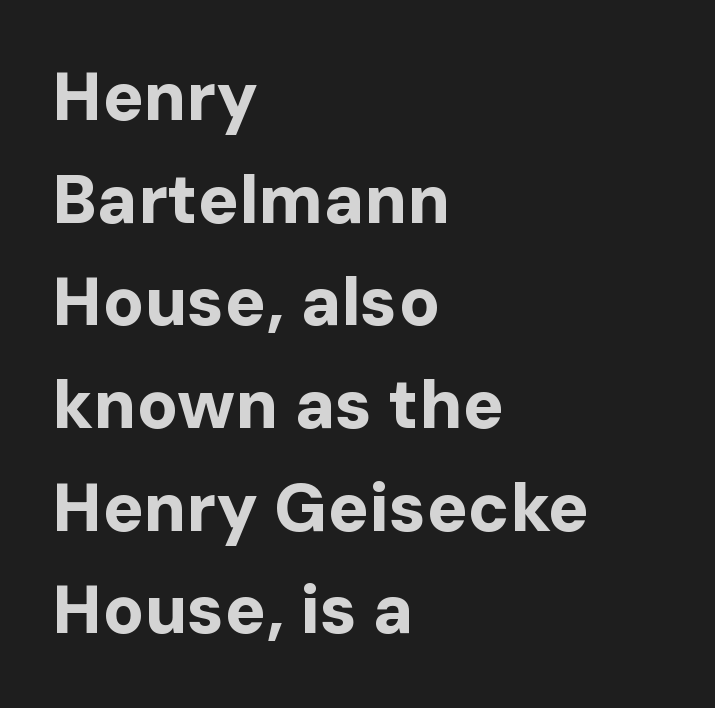
If you drew a line through each stem, it would be perfectly vertical. Descenders are the only things crossing below the line. Short note: letters normally spaced. The strokes are fattened all the way to bold.
